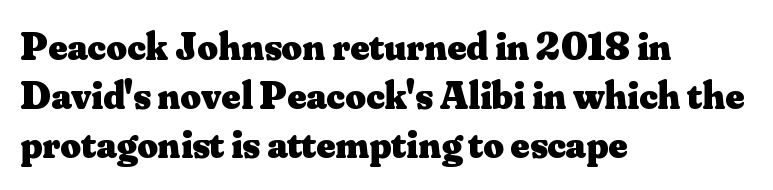
The lettering stays uniformly vertical, giving the passage a roman look. The space beneath each line is pristine and unruled. Old-style or modern, the face here clearly has serifs. Proportional: the letters do not fall into vertical columns. Its strokes are broad and dark, the hallmark of bold type. Teacher's note: observe the even left margin — that is flush-left alignment.
